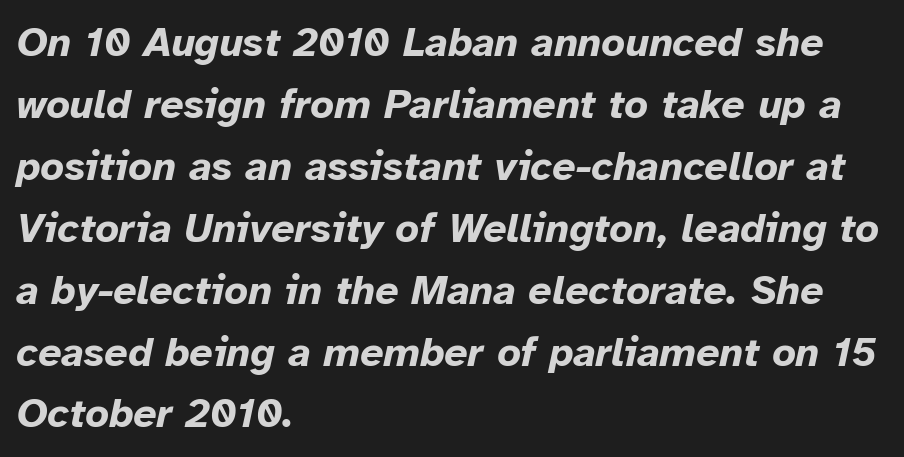
The image shows 41 px bold type, italic (leaning right); set left-aligned, normal line spacing (1.51x), normal letter spacing, not underlined; low stroke contrast and a medium x-height.
